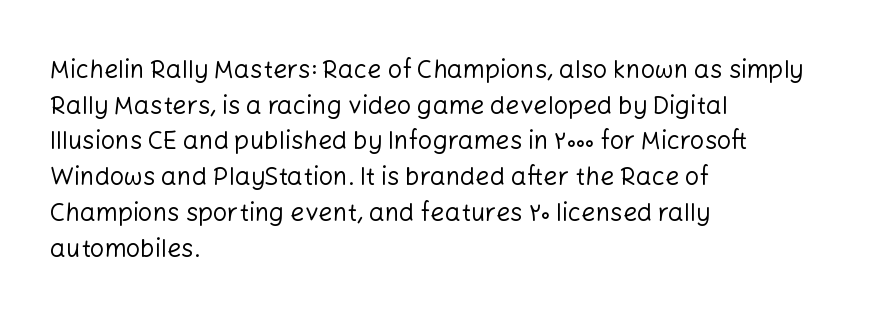
Q: Is the text bold? A: No.
Q: Is the text italic (slanted)? A: No, it is upright.
Q: Is the text underlined? A: No.
Q: How is the paragraph aligned? A: Left-aligned.
Q: Is the spacing between letters normal or unusually wide? A: Normal.
Q: Is the spacing between lines tight, normal or loose? A: Normal.
